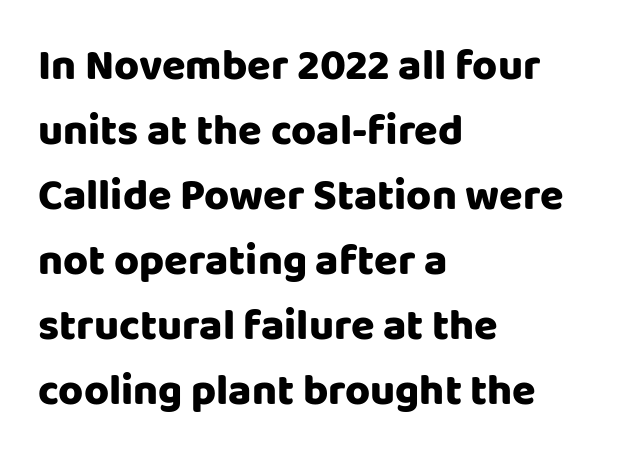
The image shows 43 px sans-serif type, upright; set left-aligned, normal line spacing (1.51x), normal letter spacing, not underlined; low stroke contrast and a large x-height.
